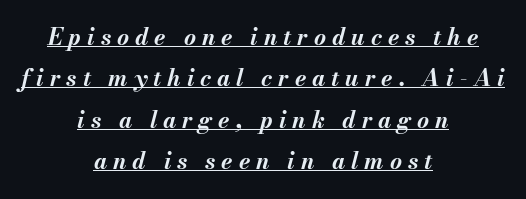
The image shows 23 px bold type, italic (leaning right); set centered, line spacing 1.8x, unusually wide letter spacing (+0.26 em), underlined.
